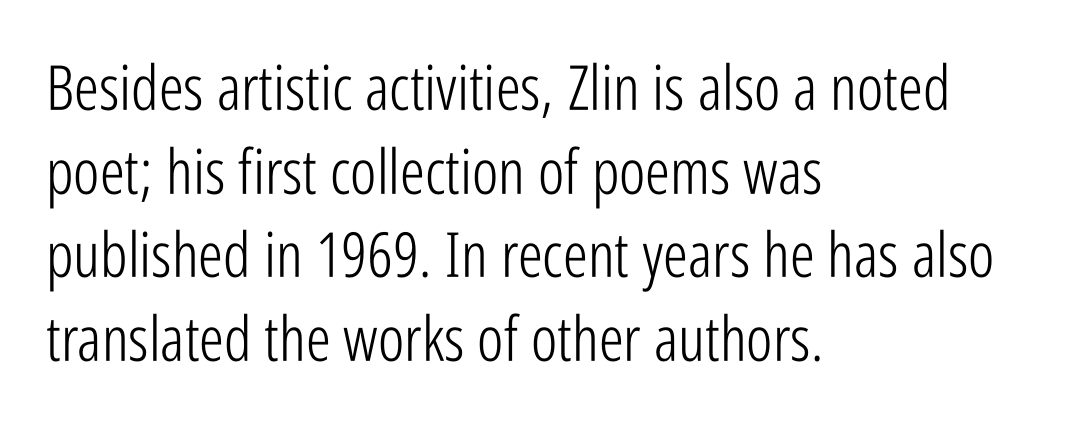
Q: Is the text bold? A: No.
Q: Is the text italic (slanted)? A: No, it is upright.
Q: Is the typeface a serif or a sans-serif typeface? A: Sans-serif.
Q: Is the text underlined? A: No.
Q: How is the paragraph aligned? A: Left-aligned.
Q: Is the spacing between letters normal or unusually wide? A: Normal.
Q: Is the spacing between lines tight, normal or loose? A: Normal.
Q: Width (condensed, normal, or wide)? A: Condensed.
Q: Stroke contrast? A: Low.
Q: x-height? A: Medium.
Q: Monospaced? A: No.
